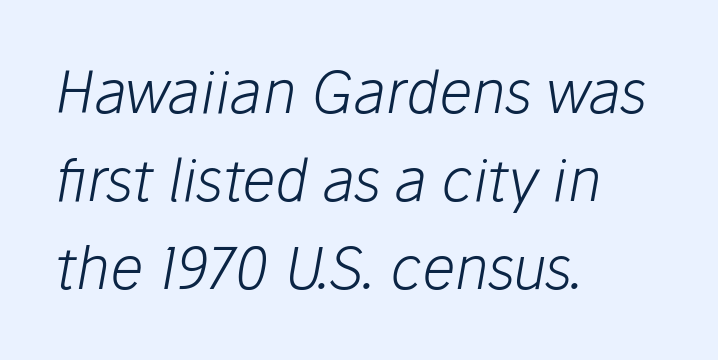
Q: Is the text bold? A: No.
Q: Is the text italic (slanted)? A: Yes, it leans right by about 10 degrees.
Q: Is the text underlined? A: No.
Q: How is the paragraph aligned? A: Left-aligned.
Q: Is the spacing between letters normal or unusually wide? A: Normal.
Q: Is the spacing between lines tight, normal or loose? A: Normal.
Q: Width (condensed, normal, or wide)? A: Normal.
Q: Stroke contrast? A: Low.
Q: x-height? A: Medium.
Q: Monospaced? A: No.
